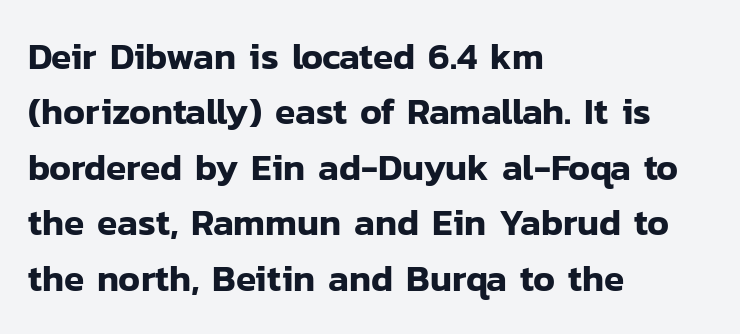
Q: Is the text italic (slanted)? A: No, it is upright.
Q: Is the typeface a serif or a sans-serif typeface? A: Sans-serif.
Q: Is the text underlined? A: No.
Q: How is the paragraph aligned? A: Left-aligned.
Q: Is the spacing between letters normal or unusually wide? A: Normal.
Q: Is the spacing between lines tight, normal or loose? A: Normal.
Q: Width (condensed, normal, or wide)? A: Normal.
Q: Stroke contrast? A: Low.
Q: x-height? A: Medium.
Q: Monospaced? A: No.
